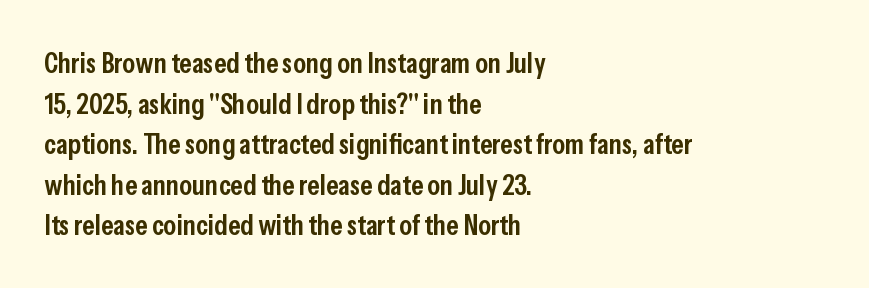
Q: Is the text bold? A: Semi-bold.
Q: Is the text italic (slanted)? A: No, it is upright.
Q: Is the typeface a serif or a sans-serif typeface? A: Sans-serif.
Q: Is the text underlined? A: No.
Q: How is the paragraph aligned? A: Left-aligned.
Q: Is the spacing between letters normal or unusually wide? A: Normal.
Q: Is the spacing between lines tight, normal or loose? A: Normal.
Q: Width (condensed, normal, or wide)? A: Condensed.
Q: Stroke contrast? A: Low.
Q: x-height? A: Medium.
Q: Monospaced? A: No.
